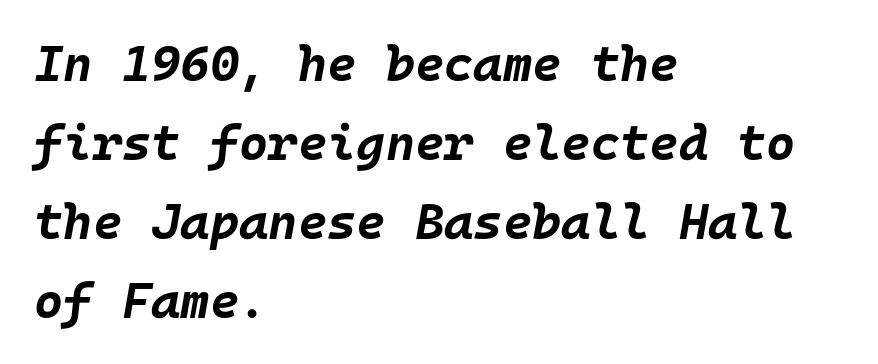
The image shows 50 px bold type, italic (leaning right), monospaced; set left-aligned, normal line spacing (1.58x), normal letter spacing, not underlined; low stroke contrast and a large x-height.
